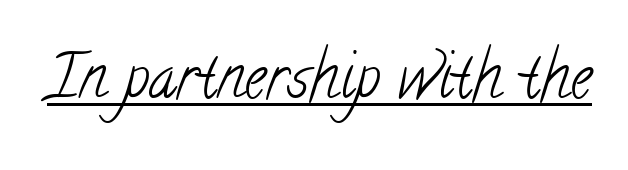
You can see a thin bar hugging the bottom of the glyphs. The letters advance in unequal steps, a hallmark of proportional type. Stroke mass is kept to a normal reading level or below. These lines are composed in type with serifs.
